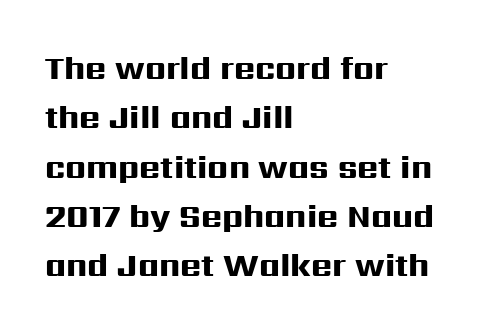
The face used here is rendered with its standard letterfit. Look at the bottom of the vertical strokes: they stop flat, with no serifs. The font is running at its bold setting. The passage shown is typed in a proportional face where columns would drift. If you measured baseline to baseline, you'd find a middling distance. Descenders are the only things crossing below the line.
